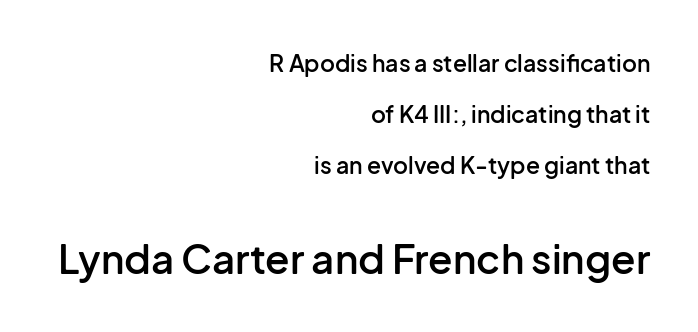
Between one letter and the next there's only the usual sliver of space. Leading: increased. Type style note: lacks serifs. Designer's note — italics off, roman on. You could not count columns in this text — the font is proportionally spaced.
